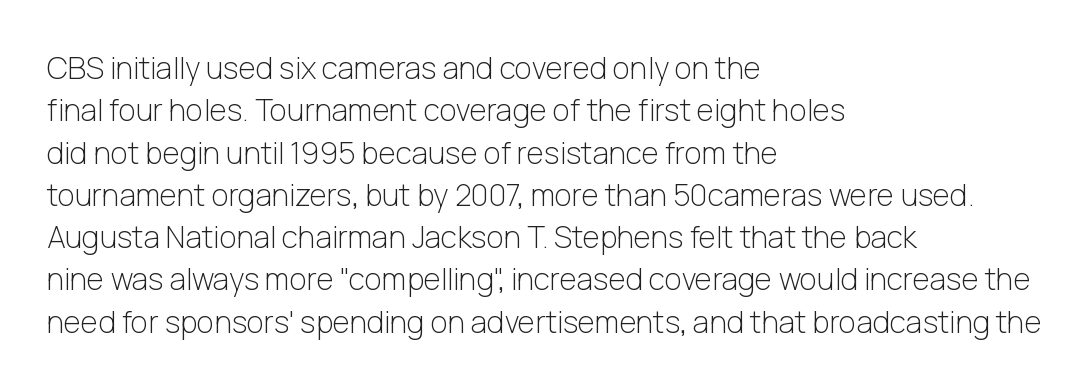
Q: Is the text bold? A: No.
Q: Is the text italic (slanted)? A: No, it is upright.
Q: Is the typeface a serif or a sans-serif typeface? A: Sans-serif.
Q: Is the text underlined? A: No.
Q: How is the paragraph aligned? A: Left-aligned.
Q: Is the spacing between letters normal or unusually wide? A: Normal.
Q: Is the spacing between lines tight, normal or loose? A: Normal.
Q: Width (condensed, normal, or wide)? A: Normal.
Q: Stroke contrast? A: Low.
Q: x-height? A: Medium.
Q: Monospaced? A: No.
